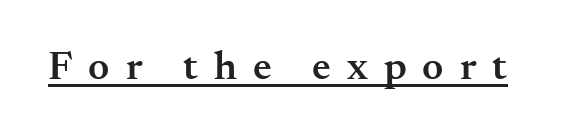
{"serif": "yes", "italic": "no", "bold": "semi", "weight": "semibold", "width": "normal", "stroke_contrast": "medium", "x_height": "small", "monospaced": "no", "underline": "yes", "letter_spacing": "wide", "letter_spacing_em": 0.39, "glyph_px": 41}
